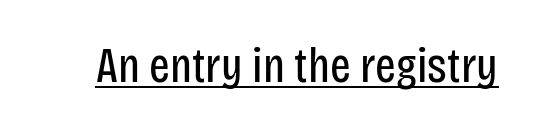
{"serif": "no", "italic": "no", "bold": "no", "weight": "regular", "width": "condensed", "stroke_contrast": "low", "x_height": "large", "monospaced": "no", "underline": "yes", "letter_spacing": "normal", "letter_spacing_em": 0.0, "glyph_px": 49}
